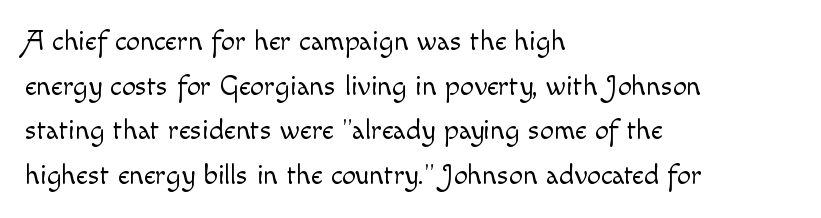
Q: Is the text bold? A: No.
Q: Is the text italic (slanted)? A: No, it is upright.
Q: Is the text underlined? A: No.
Q: How is the paragraph aligned? A: Left-aligned.
Q: Is the spacing between letters normal or unusually wide? A: Normal.
Q: Is the spacing between lines tight, normal or loose? A: Normal.
Q: Width (condensed, normal, or wide)? A: Normal.
Q: x-height? A: Small.
Q: Monospaced? A: No.
